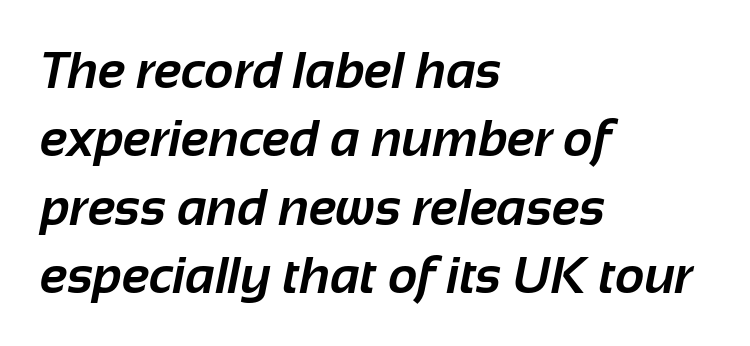
Q: Is the text bold? A: Yes.
Q: Is the typeface a serif or a sans-serif typeface? A: Sans-serif.
Q: Is the text underlined? A: No.
Q: How is the paragraph aligned? A: Left-aligned.
Q: Is the spacing between letters normal or unusually wide? A: Normal.
Q: Is the spacing between lines tight, normal or loose? A: Normal.
Q: Width (condensed, normal, or wide)? A: Normal.
Q: Stroke contrast? A: Low.
Q: x-height? A: Medium.
Q: Monospaced? A: No.
